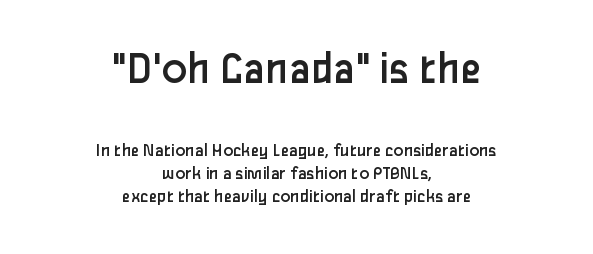
Q: Is the text bold? A: No.
Q: Is the text italic (slanted)? A: No, it is upright.
Q: Is the typeface a serif or a sans-serif typeface? A: Sans-serif.
Q: Is the text underlined? A: No.
Q: How is the paragraph aligned? A: Centered.
Q: Is the spacing between letters normal or unusually wide? A: Normal.
Q: Which block of text is set in a larger size, the first (top) or the second (bottom)? A: The first (top) one.
Q: Width (condensed, normal, or wide)? A: Normal.
Q: Stroke contrast? A: Low.
Q: x-height? A: Medium.
Q: Monospaced? A: No.
